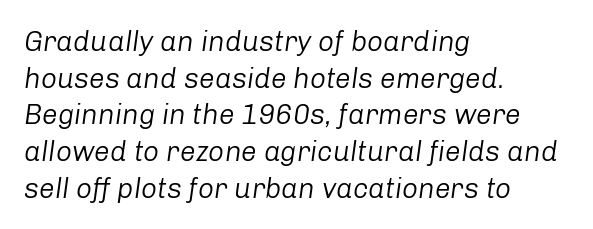
Do the characters align in a grid? No, the font is proportional. Heaviness? Minimal to ordinary, like unemphasized prose. In terms of letterspacing, this is plain default setting. Layout note: lines flush left. Each row of text sits above clean, open space.
